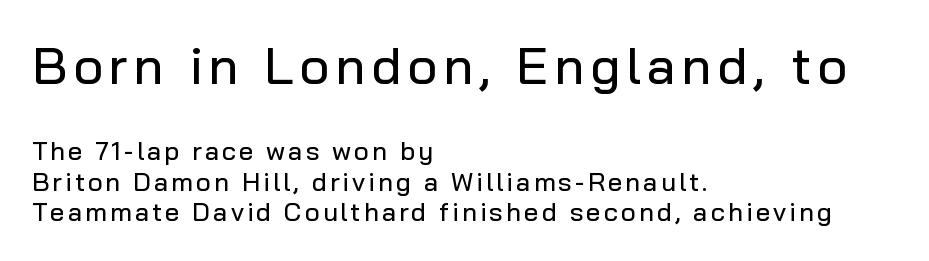
No italicization has been applied; the sample stays upright. Grotesque or geometric, the face here clearly has no serifs. Here the first block reads like a headline and the second like body copy. A classic flush-left, rag-right setting is used for this passage. Only glyphs here, with clear space below each row.
